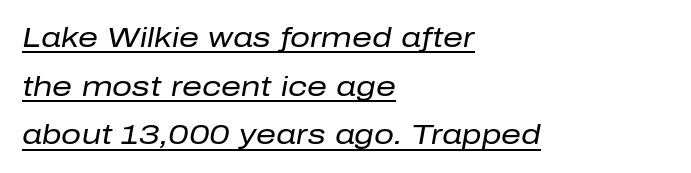
{"italic": "yes", "lean": "right", "slant_degrees": 10, "bold": "no", "weight": "regular", "width": "normal", "stroke_contrast": "low", "x_height": "medium", "monospaced": "no", "underline": "yes", "align": "left", "line_spacing_ratio": 1.74, "letter_spacing": "normal", "letter_spacing_em": 0.0, "glyph_px": 28}
